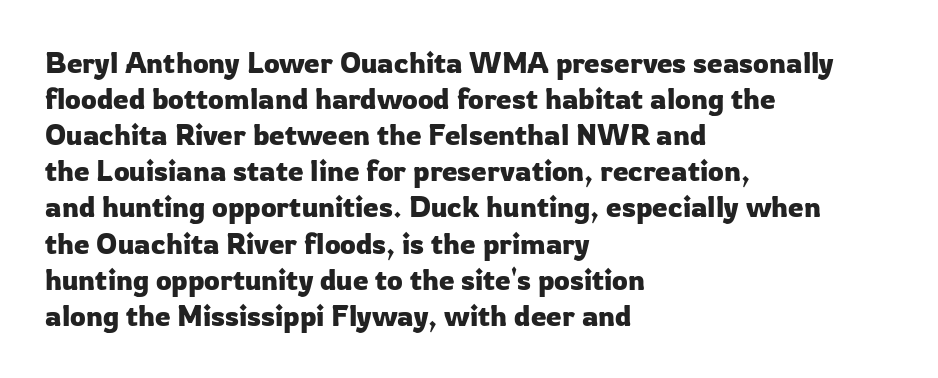
Q: Is the text italic (slanted)? A: No, it is upright.
Q: Is the typeface a serif or a sans-serif typeface? A: Sans-serif.
Q: Is the text underlined? A: No.
Q: How is the paragraph aligned? A: Left-aligned.
Q: Is the spacing between letters normal or unusually wide? A: Normal.
Q: Is the spacing between lines tight, normal or loose? A: Normal.
Q: Width (condensed, normal, or wide)? A: Normal.
Q: Stroke contrast? A: Low.
Q: x-height? A: Medium.
Q: Monospaced? A: No.
